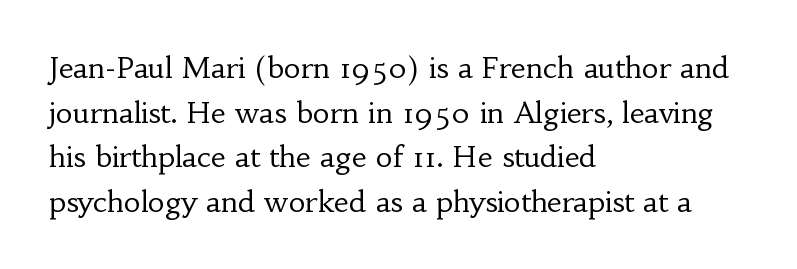
What kind of face is this? One with serifs. The rag falls on the right side of this text block. The vertical gap from one line to the next is medium. In terms of posture, this sample is upright. The font sits on the lighter half of the weight spectrum, regular included.
